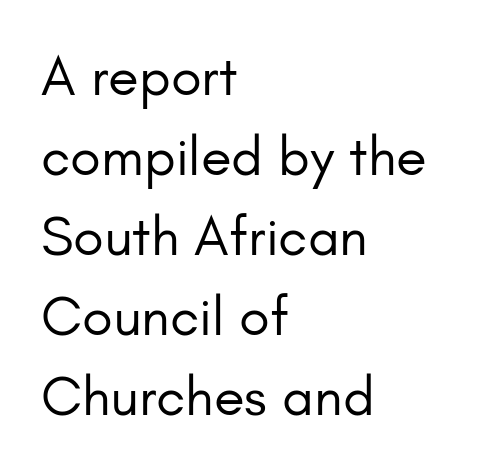
The image shows 56 px regular-weight sans-serif type, upright; set left-aligned, normal line spacing (1.43x), normal letter spacing, not underlined; low stroke contrast and a small x-height.
